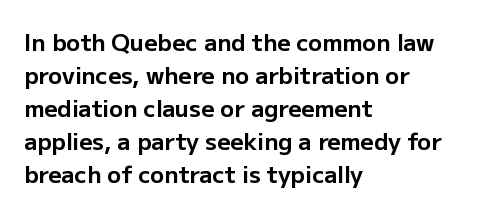
Q: Is the text bold? A: Yes.
Q: Is the text italic (slanted)? A: No, it is upright.
Q: Is the text underlined? A: No.
Q: How is the paragraph aligned? A: Left-aligned.
Q: Is the spacing between letters normal or unusually wide? A: Normal.
Q: Is the spacing between lines tight, normal or loose? A: Normal.
